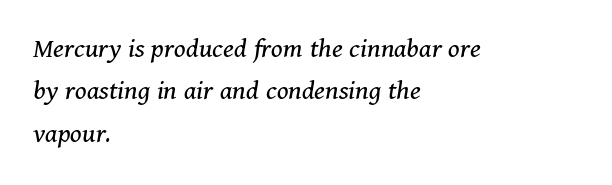
Old-style or modern, the face here clearly has serifs. The setting favours the left margin, as ordinary paragraphs usually do. A normal amount of white space separates one row of letters from the next. The axis of the letterforms is tilted away from vertical.
